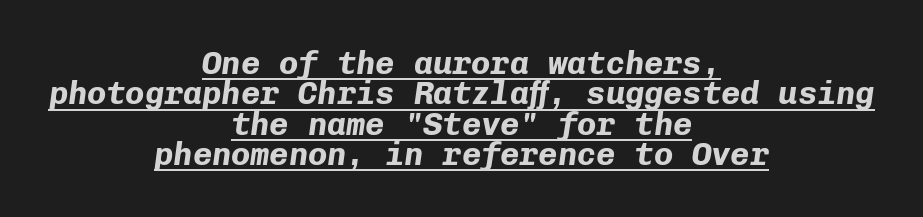
The vertical gap from one line to the next is small. The lines are quadded center. The face used here has a pronounced slope to its letters. Words appear dense and cohesive because spacing is normal. Think of a typewriter: that constant character pitch is what you see here.
